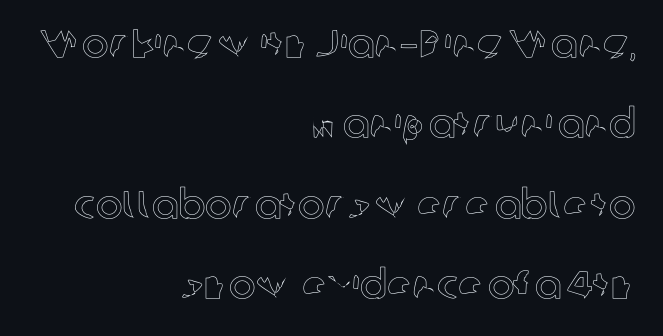
The image shows 40 px text type, upright; set right-aligned, loose line spacing (2.01x), normal letter spacing, not underlined; a medium x-height.
